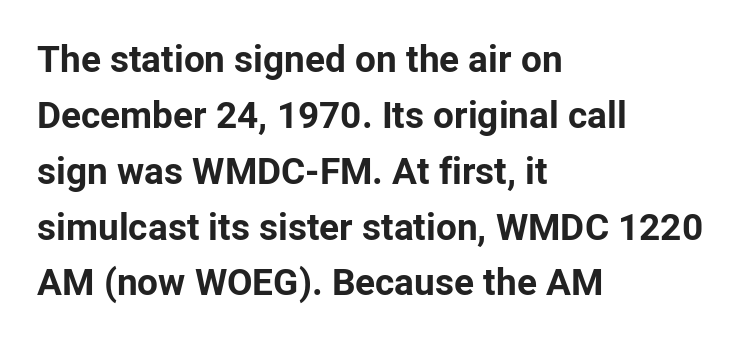
{"serif": "no", "italic": "no", "bold": "yes", "weight": "bold", "width": "normal", "stroke_contrast": "low", "x_height": "medium", "monospaced": "no", "underline": "no", "align": "left", "line_spacing": "normal", "line_spacing_ratio": 1.51, "letter_spacing": "normal", "letter_spacing_em": 0.0, "glyph_px": 37}
